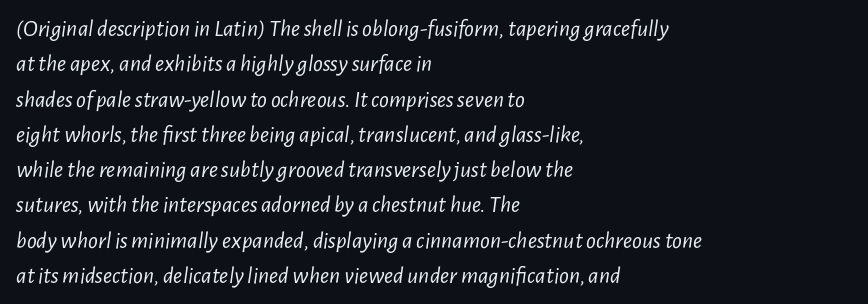
Q: Is the text bold? A: No.
Q: Is the text italic (slanted)? A: Yes, it leans right by about 7 degrees.
Q: Is the text underlined? A: No.
Q: How is the paragraph aligned? A: Left-aligned.
Q: Is the spacing between letters normal or unusually wide? A: Normal.
Q: Is the spacing between lines tight, normal or loose? A: Normal.
